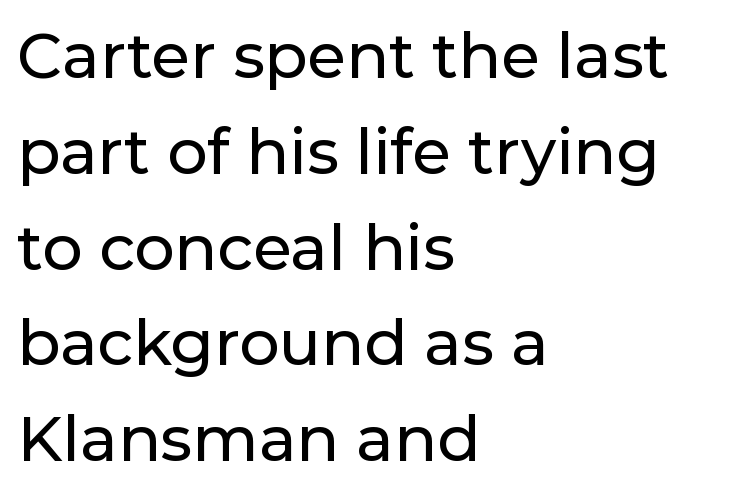
{"serif": "no", "italic": "no", "width": "normal", "stroke_contrast": "low", "x_height": "medium", "monospaced": "no", "underline": "no", "align": "left", "line_spacing": "normal", "line_spacing_ratio": 1.52, "letter_spacing": "normal", "letter_spacing_em": 0.0, "glyph_px": 63}
